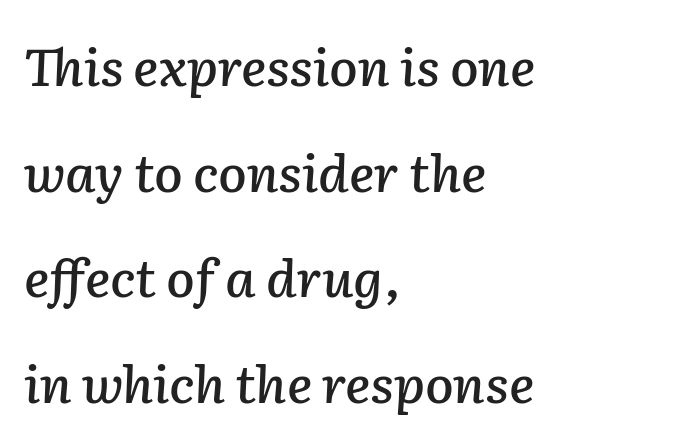
Q: Is the text italic (slanted)? A: Yes, it leans right by about 2 degrees.
Q: Is the text underlined? A: No.
Q: How is the paragraph aligned? A: Left-aligned.
Q: Is the spacing between letters normal or unusually wide? A: Normal.
Q: Is the spacing between lines tight, normal or loose? A: Loose.
Q: Width (condensed, normal, or wide)? A: Normal.
Q: Stroke contrast? A: Low.
Q: x-height? A: Medium.
Q: Monospaced? A: No.
